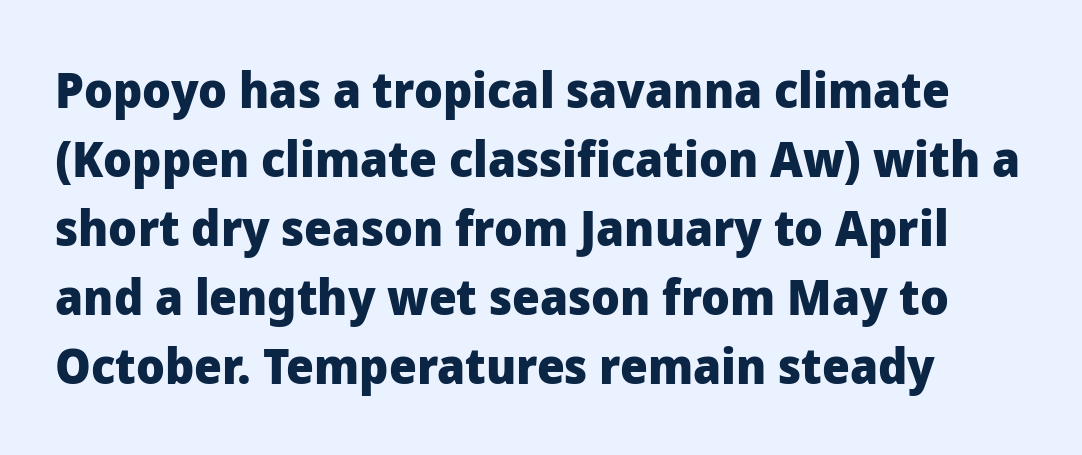
How heavy is the stroke? Heavy — this is a bold. Beneath every word, the page is bare. A typesetter would label this face a sans. A roman cut, with each character standing at attention.
